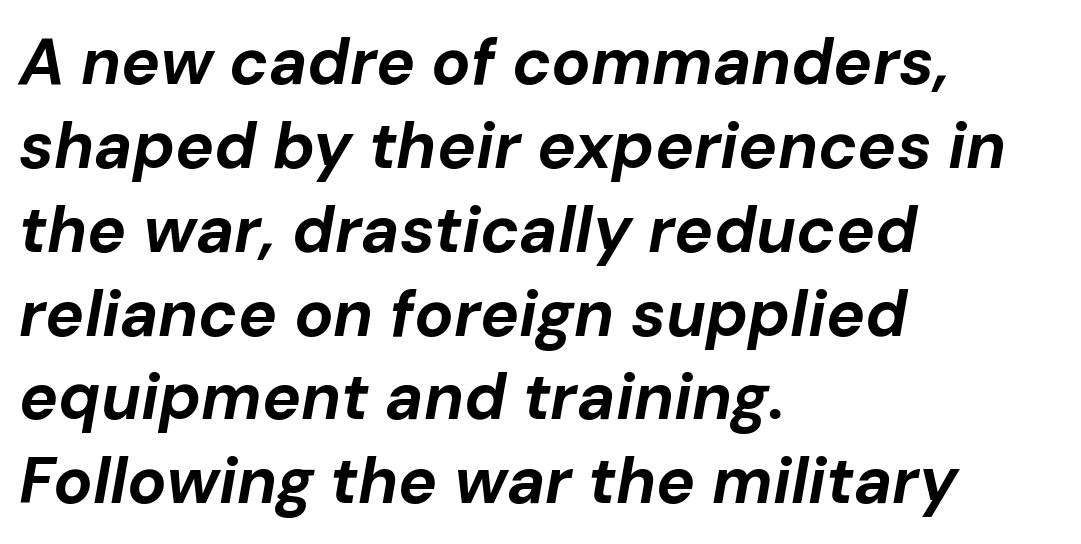
The image shows 65 px bold type, italic (leaning right); set left-aligned, normal line spacing (1.29x), normal letter spacing, not underlined; low stroke contrast and a medium x-height.
